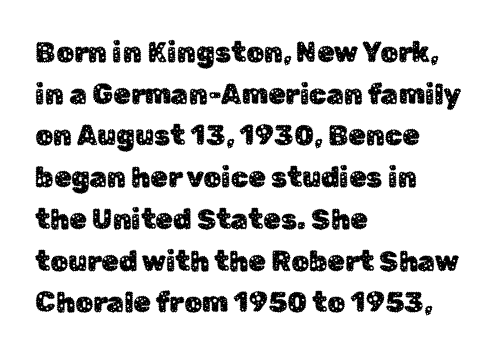
{"serif": "no", "italic": "no", "width": "normal", "stroke_contrast": "low", "x_height": "medium", "monospaced": "no", "underline": "no", "align": "left", "line_spacing": "normal", "line_spacing_ratio": 1.49, "letter_spacing": "normal", "letter_spacing_em": 0.0, "glyph_px": 28}
